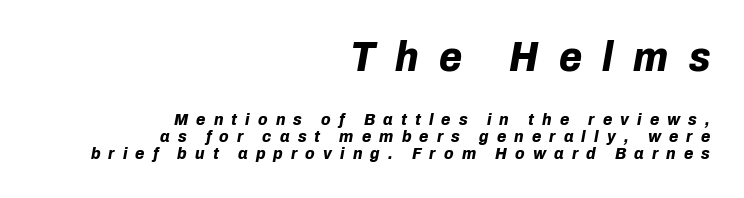
{"italic": "yes", "lean": "right", "slant_degrees": 10, "bold": "yes", "weight": "bold", "width": "normal", "stroke_contrast": "low", "x_height": "medium", "monospaced": "no", "underline": "no", "align": "right", "line_spacing": "tight", "line_spacing_ratio": 1.01, "letter_spacing": "wide", "letter_spacing_em": 0.48, "larger_block": "first", "size_ratio": 2.47, "glyph_px": 42}
